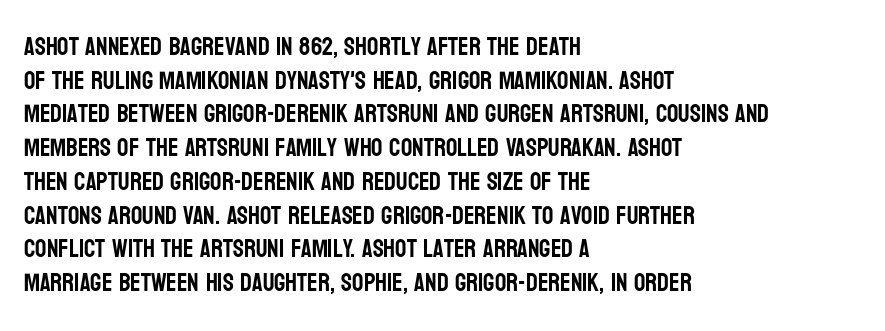
Caption: multi-line text, flush left, ragged right. The font's upright variant was chosen for this text. What stands out about the letter spacing? Nothing — it is the standard amount. Has an underline been added? It has not. This block has exactly the height ordinary leading produces.
